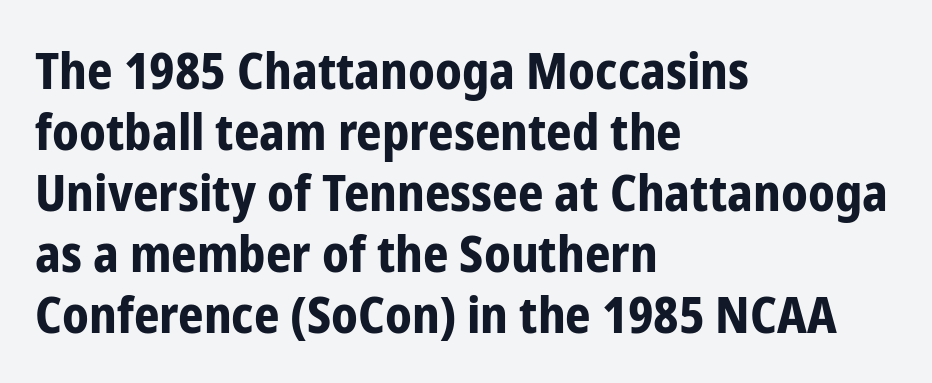
The image shows 50 px bold, condensed sans-serif type, upright; set left-aligned, line spacing 1.22x, normal letter spacing, not underlined; low stroke contrast and a medium x-height.
